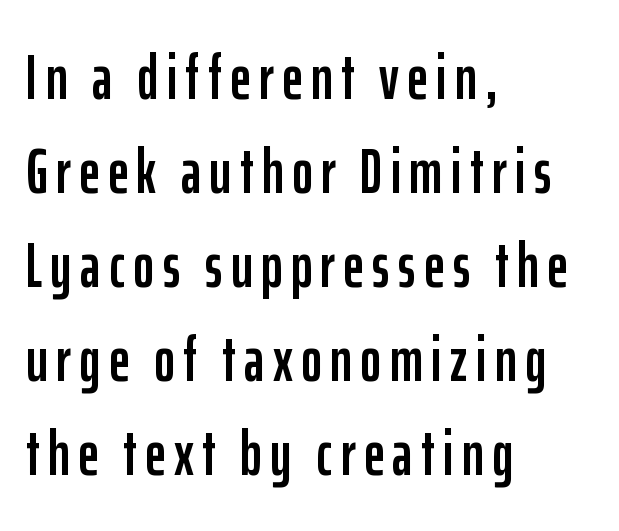
Q: Is the text italic (slanted)? A: No, it is upright.
Q: Is the typeface a serif or a sans-serif typeface? A: Sans-serif.
Q: Is the text underlined? A: No.
Q: How is the paragraph aligned? A: Left-aligned.
Q: Is the spacing between lines tight, normal or loose? A: Normal.
Q: Width (condensed, normal, or wide)? A: Condensed.
Q: Stroke contrast? A: Low.
Q: x-height? A: Medium.
Q: Monospaced? A: No.
